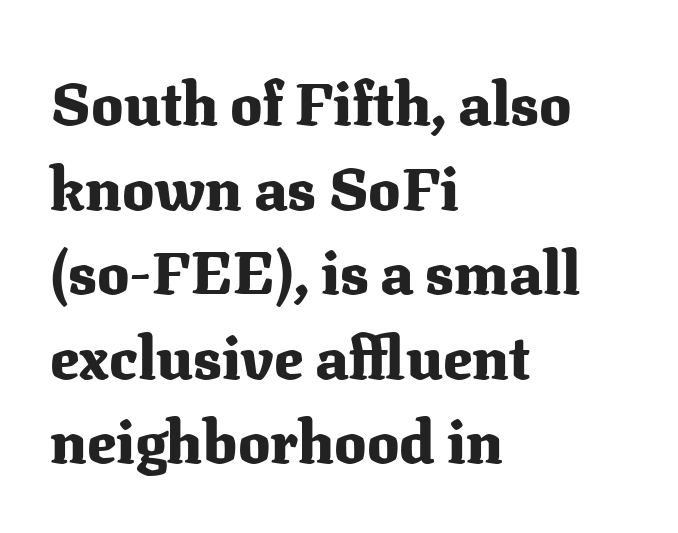
{"serif": "yes", "italic": "no", "bold": "yes", "weight": "heavy", "width": "normal", "stroke_contrast": "medium", "x_height": "medium", "monospaced": "no", "underline": "no", "align": "left", "line_spacing": "normal", "line_spacing_ratio": 1.41, "letter_spacing": "normal", "letter_spacing_em": 0.0, "glyph_px": 60}
